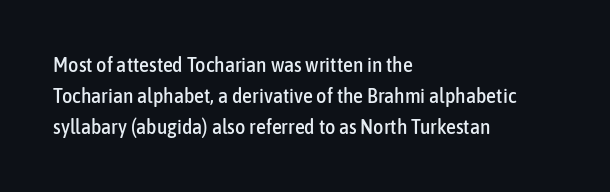
{"italic": "no", "underline": "no", "align": "left", "line_spacing": "normal", "line_spacing_ratio": 1.54, "letter_spacing": "normal", "letter_spacing_em": 0.0, "glyph_px": 20}
